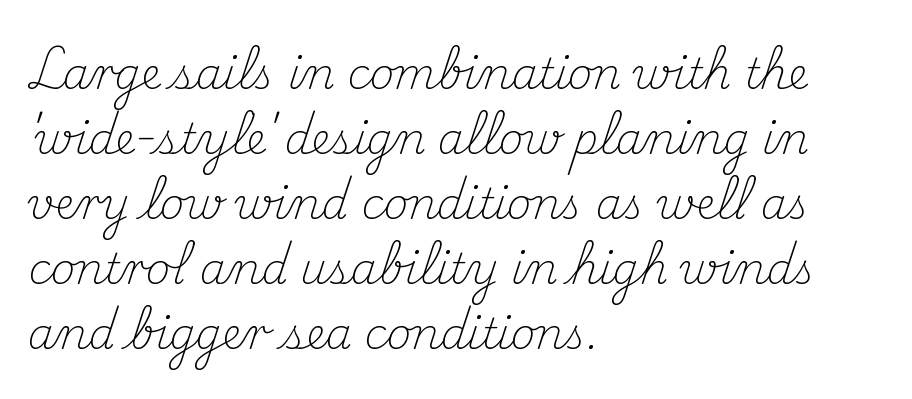
The image shows 42 px light serif type; set left-aligned, normal line spacing (1.55x), normal letter spacing, not underlined; medium stroke contrast and a small x-height.
